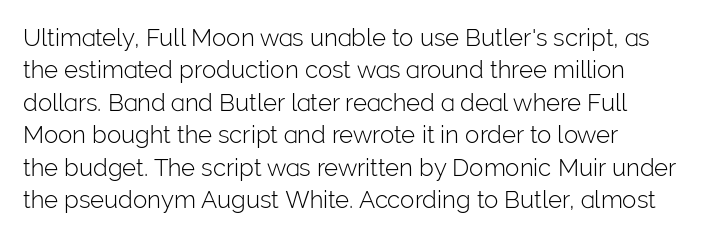
The typesetter chose a ragged-right arrangement here. In terms of letterspacing, this is plain default setting. Descenders hang freely into open space. A typesetter would call this leading conventional body-copy spacing. Stems and bowls with no extra thickness — not bold.
